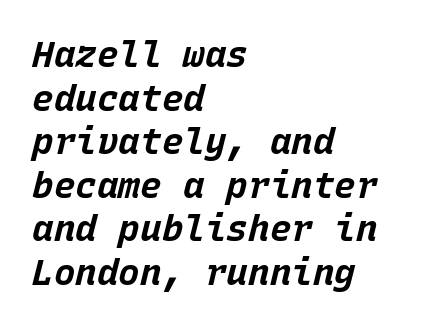
Q: Is the text bold? A: Yes.
Q: Is the text italic (slanted)? A: Yes, it leans right by about 15 degrees.
Q: Is the text underlined? A: No.
Q: How is the paragraph aligned? A: Left-aligned.
Q: Is the spacing between letters normal or unusually wide? A: Normal.
Q: Width (condensed, normal, or wide)? A: Normal.
Q: Stroke contrast? A: Low.
Q: x-height? A: Large.
Q: Monospaced? A: Yes.
